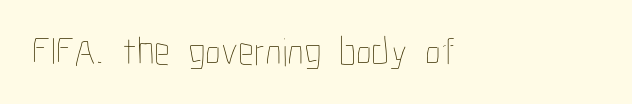
{"italic": "no", "bold": "no", "weight": "thin", "width": "condensed", "stroke_contrast": "low", "x_height": "medium", "monospaced": "no", "underline": "no", "align": "left", "letter_spacing": "normal", "letter_spacing_em": 0.0, "glyph_px": 40}
